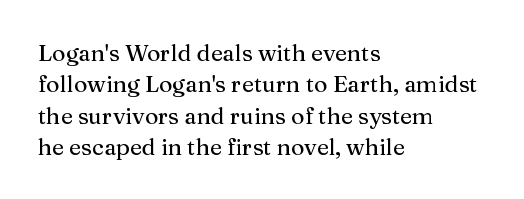
The passage shown is not underscored anywhere. The line texture is even and compact thanks to regular tracking. Nope, not italic — everything's standing straight. Each line starts at the same left margin while the right side varies. Notice how descenders clear the ascenders below comfortably — that's standard leading.
